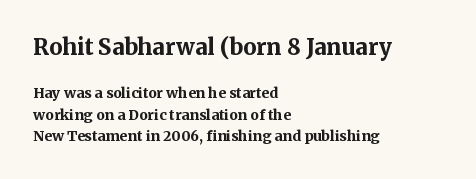
The image shows 22 px bold type, upright; set left-aligned, normal line spacing (1.53x), normal letter spacing, not underlined; the first (top) block is 1.57x larger.
